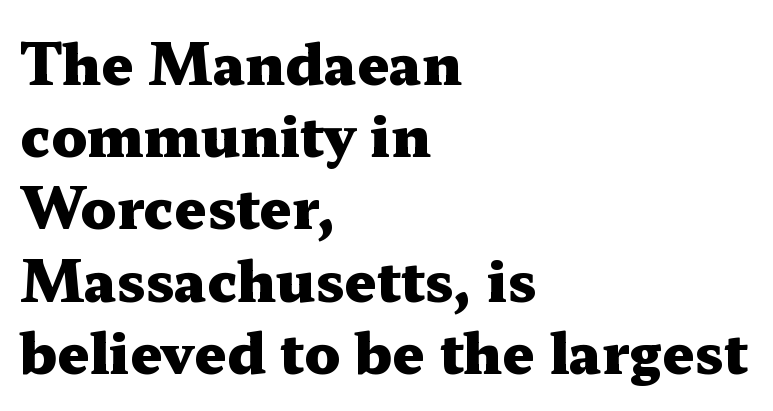
Q: Is the text bold? A: Yes.
Q: Is the text italic (slanted)? A: No, it is upright.
Q: Is the typeface a serif or a sans-serif typeface? A: Serif.
Q: Is the text underlined? A: No.
Q: How is the paragraph aligned? A: Left-aligned.
Q: Is the spacing between letters normal or unusually wide? A: Normal.
Q: Is the spacing between lines tight, normal or loose? A: Normal.
Q: Width (condensed, normal, or wide)? A: Wide.
Q: Stroke contrast? A: Medium.
Q: x-height? A: Medium.
Q: Monospaced? A: No.
